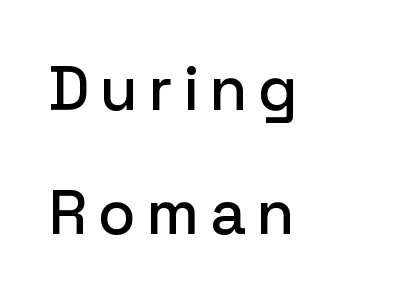
Vertical strokes here are truly vertical. Reading down the block, your eye returns to a fixed left position each line. Students, observe: this is what heavily led, spacious text looks like. Quick note: underline off. This is sans-serif lettering, the kind often seen on screens and signage. Varying glyph widths throughout — classic text-font behaviour.
